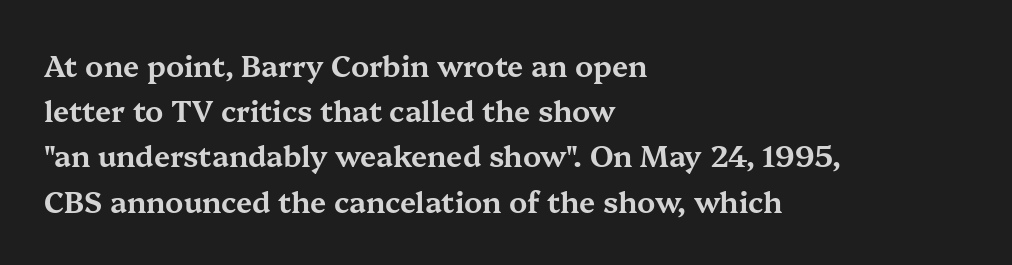
Alignment: flush left. Is this a fixed-width face? No — the glyphs have proportional, varying widths. Default kerning and tracking; the words read as compact shapes. These lines sit exactly where default settings would place them.
